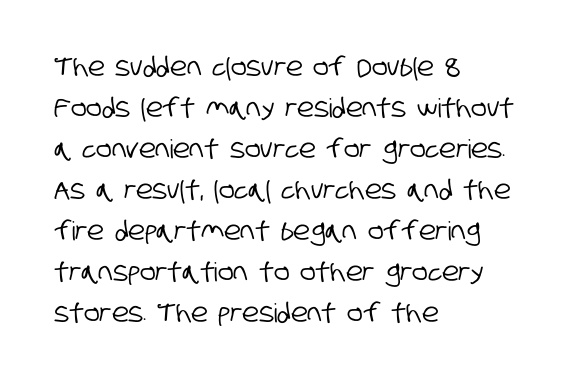
The image shows 26 px text type; set left-aligned, normal line spacing (1.58x), normal letter spacing, not underlined.
